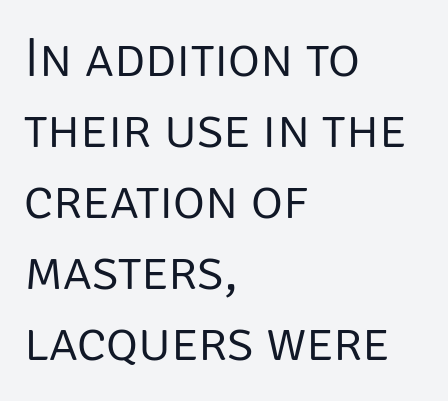
Q: Is the text bold? A: No.
Q: Is the text italic (slanted)? A: No, it is upright.
Q: Is the typeface a serif or a sans-serif typeface? A: Sans-serif.
Q: Is the text underlined? A: No.
Q: How is the paragraph aligned? A: Left-aligned.
Q: Is the spacing between letters normal or unusually wide? A: Normal.
Q: Is the spacing between lines tight, normal or loose? A: Normal.
Q: Width (condensed, normal, or wide)? A: Normal.
Q: Stroke contrast? A: Low.
Q: x-height? A: Large.
Q: Monospaced? A: No.
